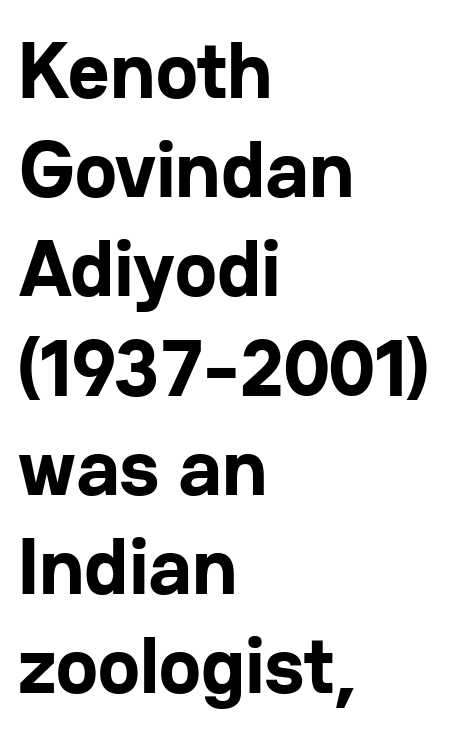
Q: Is the text bold? A: Yes.
Q: Is the text italic (slanted)? A: No, it is upright.
Q: Is the typeface a serif or a sans-serif typeface? A: Sans-serif.
Q: Is the text underlined? A: No.
Q: How is the paragraph aligned? A: Left-aligned.
Q: Is the spacing between letters normal or unusually wide? A: Normal.
Q: Width (condensed, normal, or wide)? A: Normal.
Q: Stroke contrast? A: Low.
Q: x-height? A: Medium.
Q: Monospaced? A: No.
